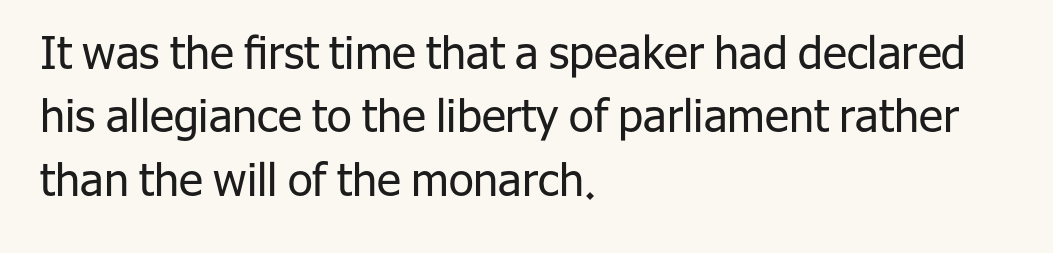
Whoever set this chose a conventional vertical rhythm. Underline: absent. No italicization has been applied; the sample stays upright. A light-to-regular cut is what we see here. Serifs: no, the terminals of the letterforms are clean.
